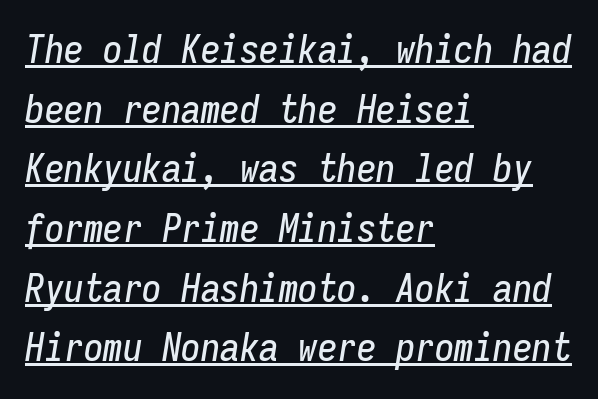
The image shows 39 px condensed type, italic (leaning right), monospaced; set left-aligned, normal line spacing (1.53x), normal letter spacing, underlined; low stroke contrast and a medium x-height.
